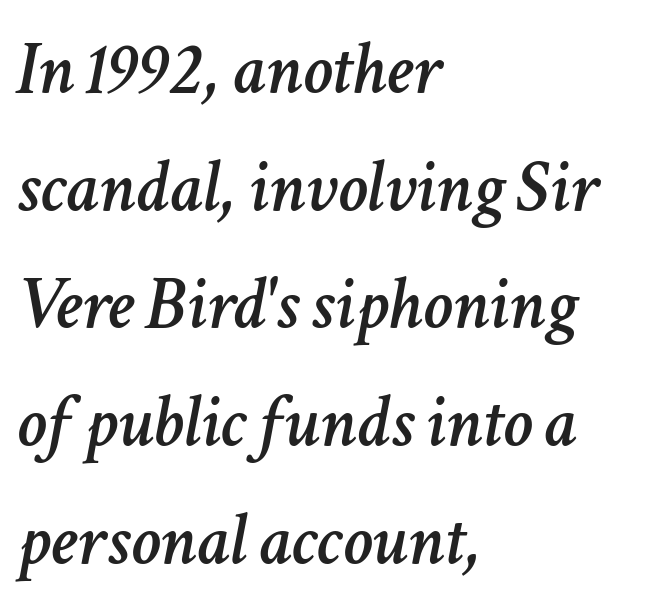
Q: Is the text italic (slanted)? A: Yes, it leans right by about 11 degrees.
Q: Is the text underlined? A: No.
Q: How is the paragraph aligned? A: Left-aligned.
Q: Is the spacing between letters normal or unusually wide? A: Normal.
Q: Is the spacing between lines tight, normal or loose? A: Normal.
Q: Width (condensed, normal, or wide)? A: Normal.
Q: Stroke contrast? A: Low.
Q: x-height? A: Medium.
Q: Monospaced? A: No.
